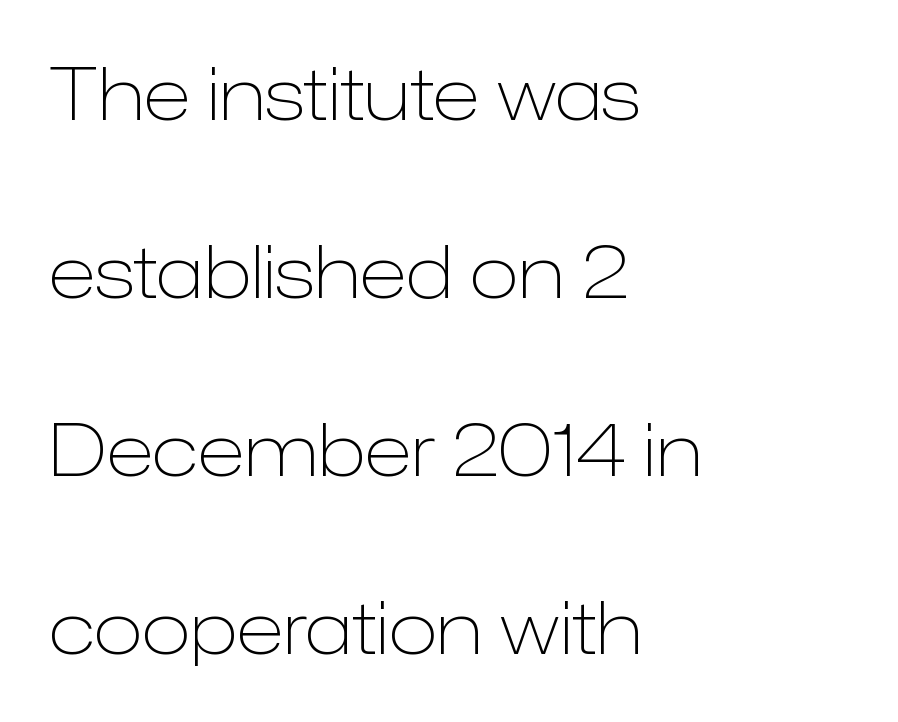
Q: Is the text bold? A: No.
Q: Is the text italic (slanted)? A: No, it is upright.
Q: Is the typeface a serif or a sans-serif typeface? A: Sans-serif.
Q: Is the text underlined? A: No.
Q: How is the paragraph aligned? A: Left-aligned.
Q: Is the spacing between letters normal or unusually wide? A: Normal.
Q: Is the spacing between lines tight, normal or loose? A: Loose.
Q: Width (condensed, normal, or wide)? A: Normal.
Q: Stroke contrast? A: Low.
Q: x-height? A: Medium.
Q: Monospaced? A: No.
